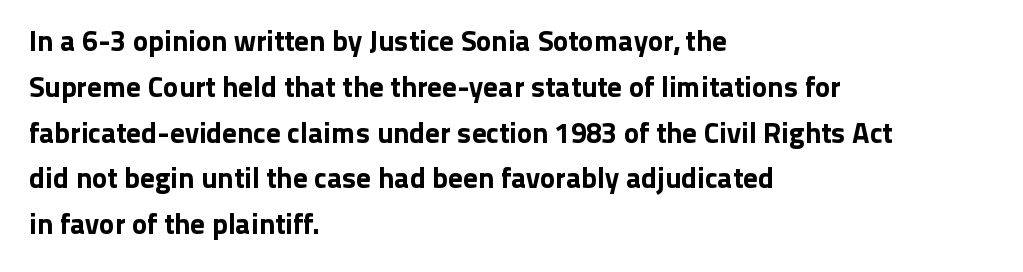
The image shows 29 px sans-serif type, upright; set left-aligned, normal line spacing (1.58x), normal letter spacing, not underlined; low stroke contrast and a medium x-height.
